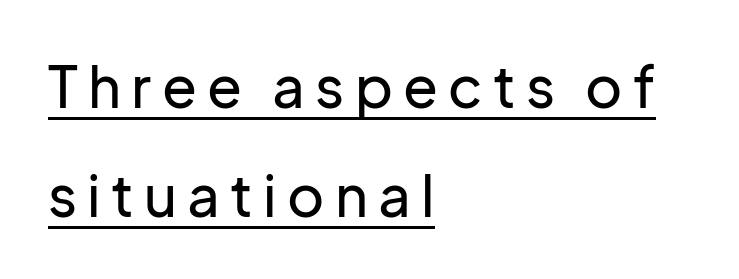
The specimen reads as upright at a glance. The lettering is marked with a stroke running underneath it. Proportional: the letters do not fall into vertical columns. Widely set lines give the paragraph a tall, airy silhouette. The characters display no serif detailing; their extremities are plain.
